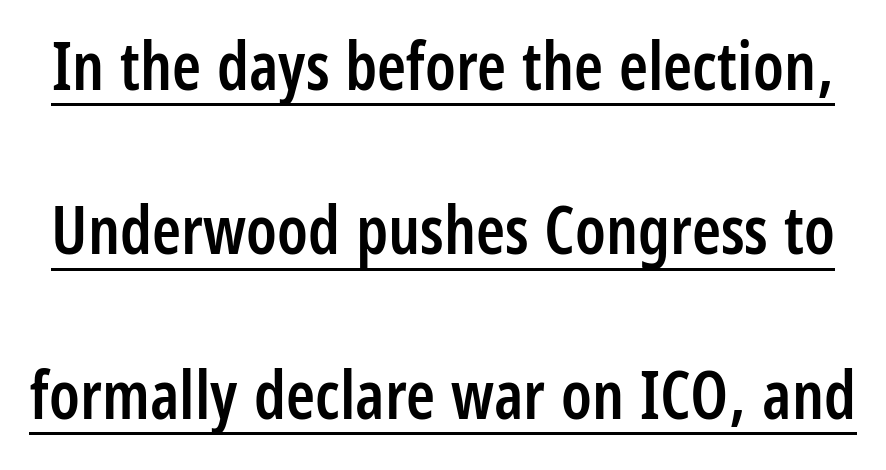
{"serif": "no", "italic": "no", "bold": "semi", "weight": "semibold", "width": "condensed", "stroke_contrast": "low", "x_height": "large", "monospaced": "no", "underline": "yes", "line_spacing": "loose", "line_spacing_ratio": 2.49, "letter_spacing": "normal", "letter_spacing_em": 0.0, "glyph_px": 66}
